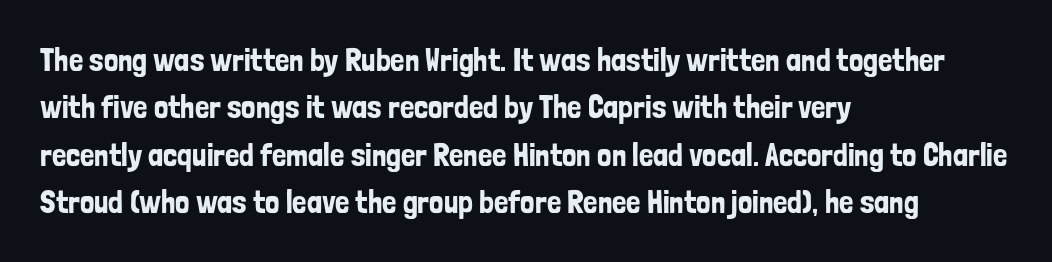
The image shows 32 px condensed sans-serif type, upright; set left-aligned, normal line spacing (1.48x), normal letter spacing, not underlined; low stroke contrast and a medium x-height.
